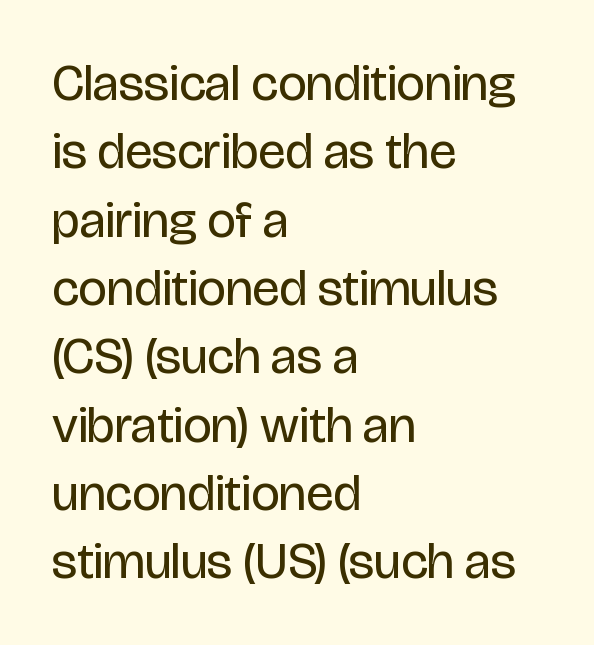
The image shows 51 px regular-weight, condensed sans-serif type, upright; set left-aligned, normal line spacing (1.34x), normal letter spacing, not underlined; low stroke contrast and a large x-height.
